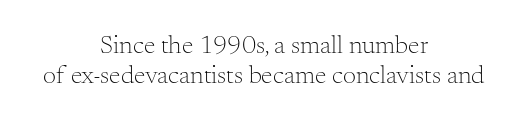
{"italic": "no", "bold": "no", "underline": "no", "align": "center", "line_spacing": "tight", "line_spacing_ratio": 1.14, "letter_spacing": "normal", "letter_spacing_em": 0.0, "glyph_px": 26}
